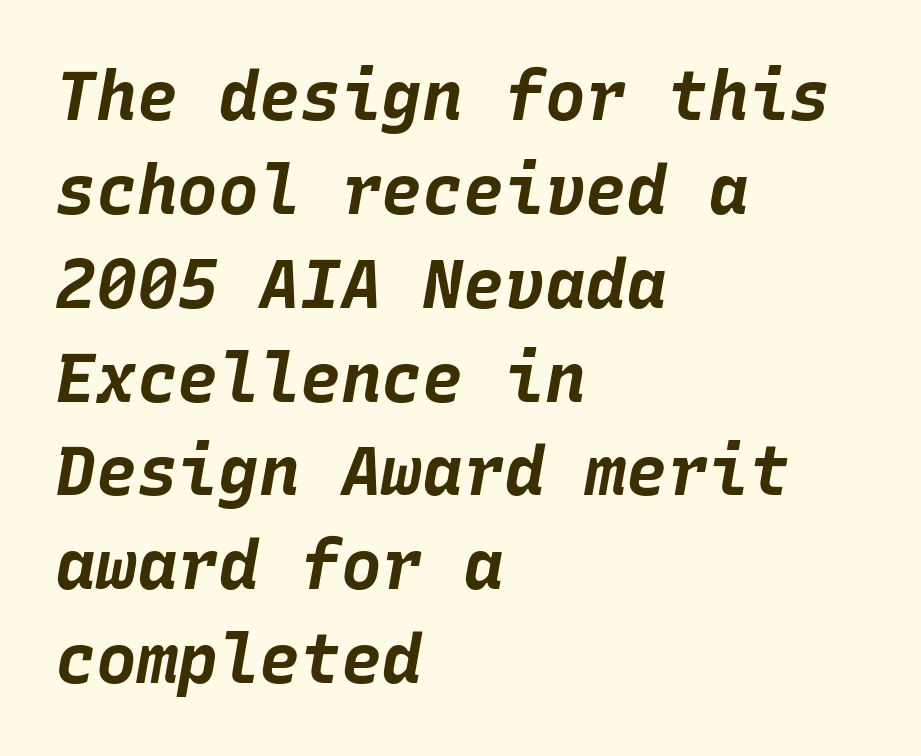
{"italic": "yes", "lean": "right", "slant_degrees": 10, "bold": "yes", "weight": "bold", "width": "normal", "stroke_contrast": "low", "x_height": "large", "monospaced": "yes", "underline": "no", "align": "left", "line_spacing": "normal", "line_spacing_ratio": 1.38, "letter_spacing": "normal", "letter_spacing_em": 0.0, "glyph_px": 68}
